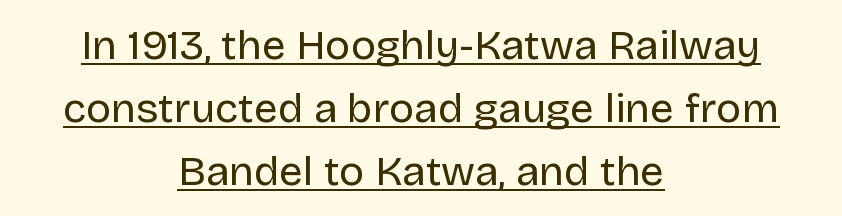
Q: Is the text bold? A: No.
Q: Is the text italic (slanted)? A: No, it is upright.
Q: Is the typeface a serif or a sans-serif typeface? A: Sans-serif.
Q: Is the text underlined? A: Yes.
Q: How is the paragraph aligned? A: Centered.
Q: Is the spacing between letters normal or unusually wide? A: Normal.
Q: Is the spacing between lines tight, normal or loose? A: Normal.
Q: Width (condensed, normal, or wide)? A: Normal.
Q: Stroke contrast? A: Low.
Q: x-height? A: Large.
Q: Monospaced? A: No.
